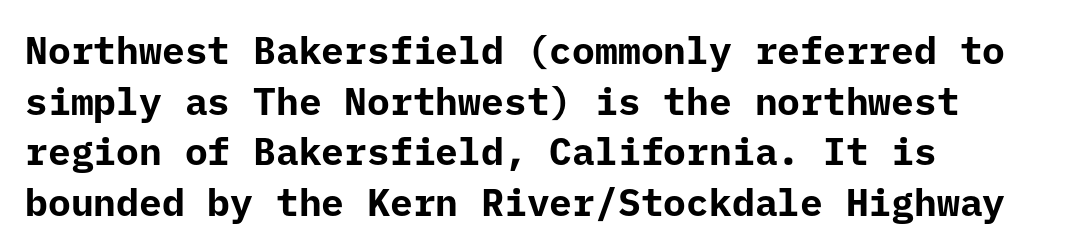
{"serif": "no", "italic": "no", "bold": "yes", "weight": "bold", "width": "normal", "stroke_contrast": "low", "x_height": "medium", "monospaced": "yes", "underline": "no", "align": "left", "line_spacing": "normal", "line_spacing_ratio": 1.33, "letter_spacing": "normal", "letter_spacing_em": 0.0, "glyph_px": 38}
